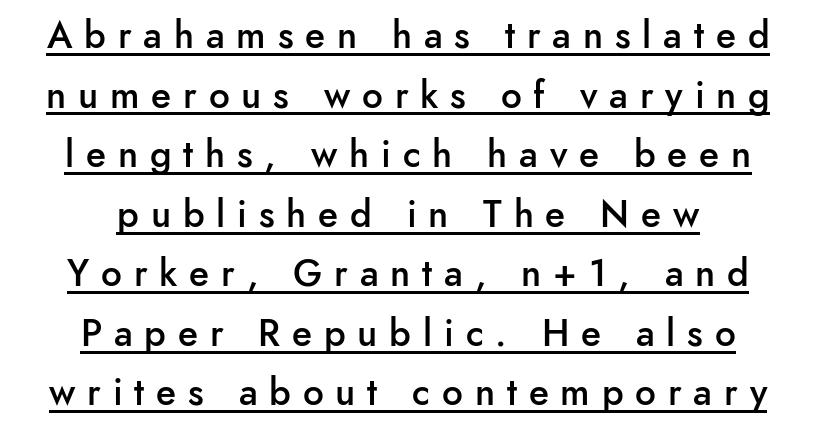
Q: Is the text bold? A: Semi-bold.
Q: Is the text italic (slanted)? A: No, it is upright.
Q: Is the typeface a serif or a sans-serif typeface? A: Sans-serif.
Q: Is the text underlined? A: Yes.
Q: How is the paragraph aligned? A: Centered.
Q: Is the spacing between letters normal or unusually wide? A: Unusually wide.
Q: Is the spacing between lines tight, normal or loose? A: Normal.
Q: Width (condensed, normal, or wide)? A: Normal.
Q: Stroke contrast? A: Low.
Q: x-height? A: Small.
Q: Monospaced? A: No.
